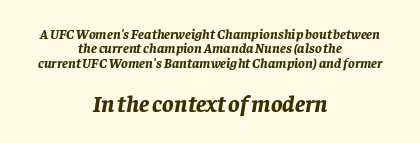
Q: Is the text bold? A: Yes.
Q: Is the text italic (slanted)? A: Yes, it leans right by about 8 degrees.
Q: Is the text underlined? A: No.
Q: How is the paragraph aligned? A: Centered.
Q: Is the spacing between letters normal or unusually wide? A: Normal.
Q: Is the spacing between lines tight, normal or loose? A: Tight.
Q: Which block of text is set in a larger size, the first (top) or the second (bottom)? A: The second (bottom) one.
